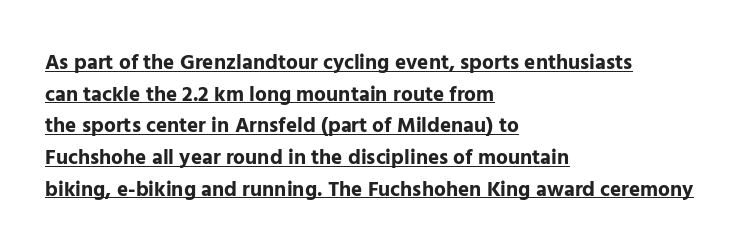
Every letter is thick-stroked: bold, no question. A typesetter would call this zero additional tracking. The lettering is marked with a stroke running underneath it. These lines stack with their left ends in a neat column. It's the straight-up-and-down kind of type.
